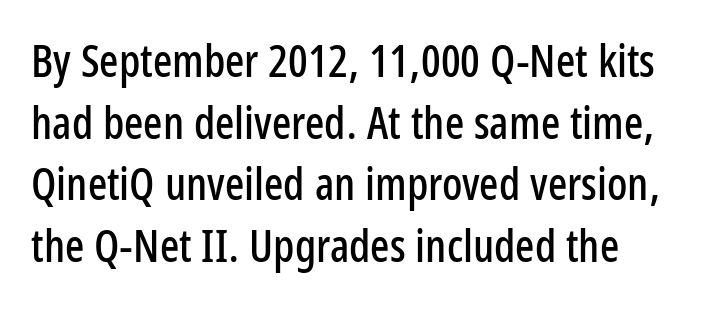
Q: Is the text italic (slanted)? A: No, it is upright.
Q: Is the typeface a serif or a sans-serif typeface? A: Sans-serif.
Q: Is the text underlined? A: No.
Q: How is the paragraph aligned? A: Left-aligned.
Q: Is the spacing between letters normal or unusually wide? A: Normal.
Q: Is the spacing between lines tight, normal or loose? A: Normal.
Q: Width (condensed, normal, or wide)? A: Condensed.
Q: Stroke contrast? A: Low.
Q: x-height? A: Medium.
Q: Monospaced? A: No.
